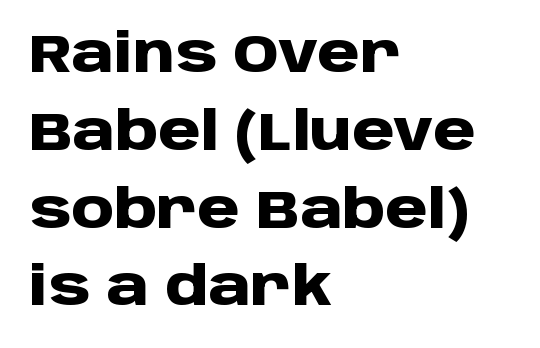
The image shows 54 px heavy sans-serif type, upright; set left-aligned, normal line spacing (1.44x), normal letter spacing, not underlined; low stroke contrast and a large x-height.
